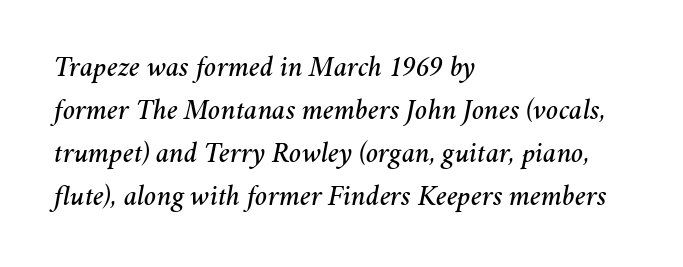
Honestly, there is no underline to notice here at all. Rendered with sloped, italic letterforms. Glyph-to-glyph distance matches everyday printed text. Reading down the block, your eye returns to a fixed left position each line.
